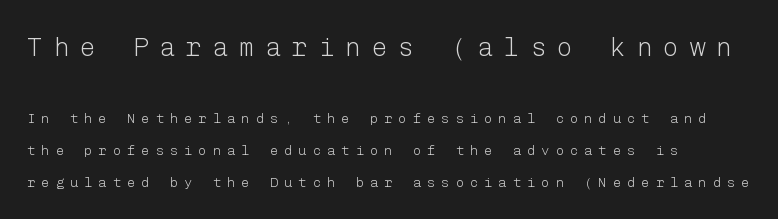
{"italic": "no", "bold": "no", "underline": "no", "align": "left", "line_spacing": "loose", "line_spacing_ratio": 2.29, "letter_spacing": "wide", "letter_spacing_em": 0.42, "larger_block": "first", "size_ratio": 1.86, "glyph_px": 26}
